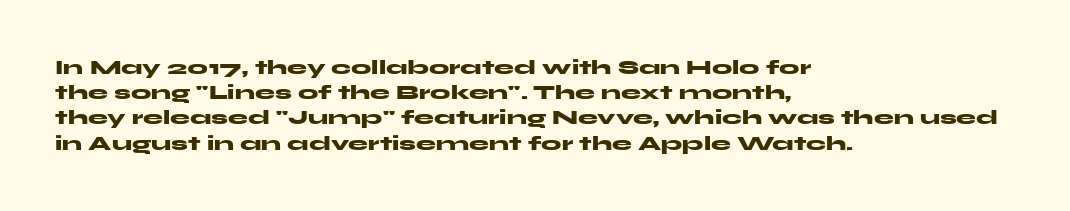
The space directly below the letters is spotless. This rendering uses left alignment, leaving the right contour irregular. The typography opts for an upright posture over an oblique one. Each word holds together tightly as a unit, with standard inter-letter gaps. Pretty heavy lettering here — definitely bold.
